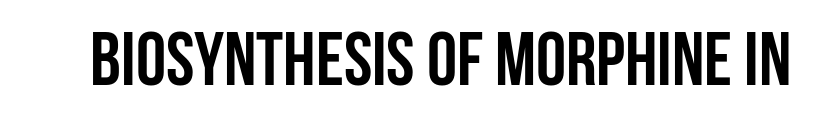
Q: Is the text bold? A: Yes.
Q: Is the text italic (slanted)? A: No, it is upright.
Q: Is the typeface a serif or a sans-serif typeface? A: Sans-serif.
Q: Is the text underlined? A: No.
Q: Is the spacing between letters normal or unusually wide? A: Normal.
Q: Width (condensed, normal, or wide)? A: Condensed.
Q: Stroke contrast? A: Low.
Q: x-height? A: Large.
Q: Monospaced? A: No.
